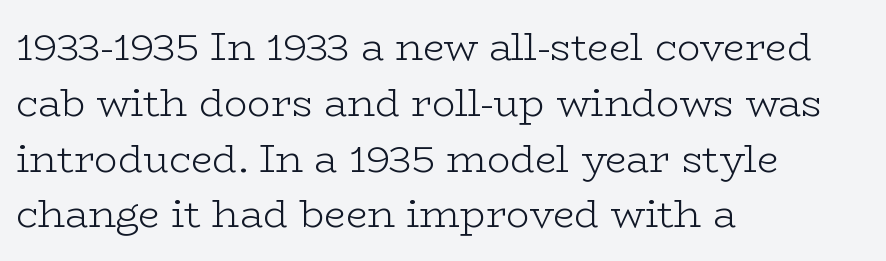
The image shows 39 px light, wide serif type, upright; set left-aligned, normal line spacing (1.43x), normal letter spacing, not underlined; low stroke contrast and a medium x-height.
